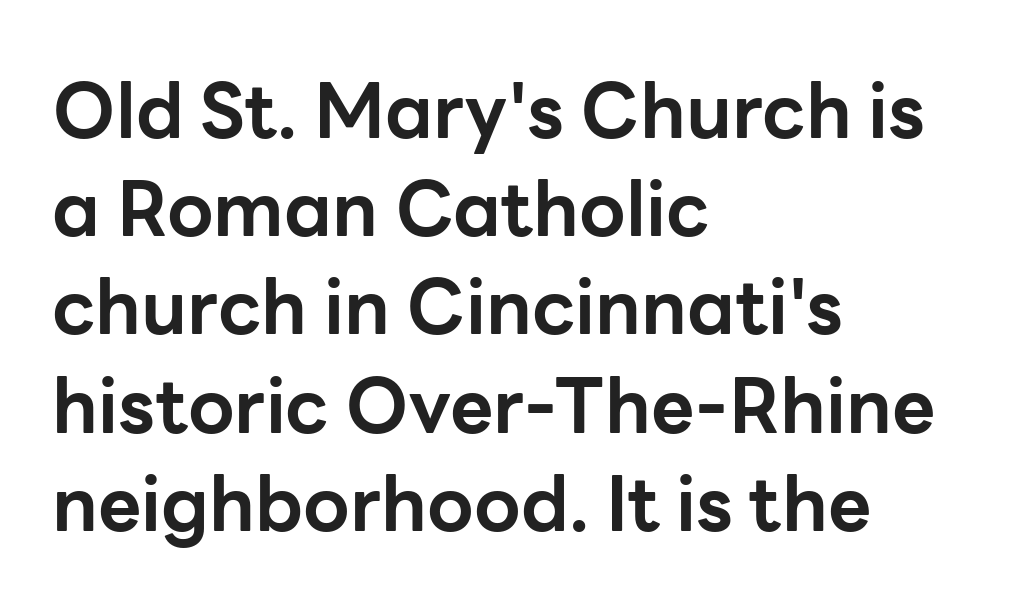
The image shows 75 px bold sans-serif type, upright; set left-aligned, normal line spacing (1.31x), normal letter spacing, not underlined; low stroke contrast and a medium x-height.
